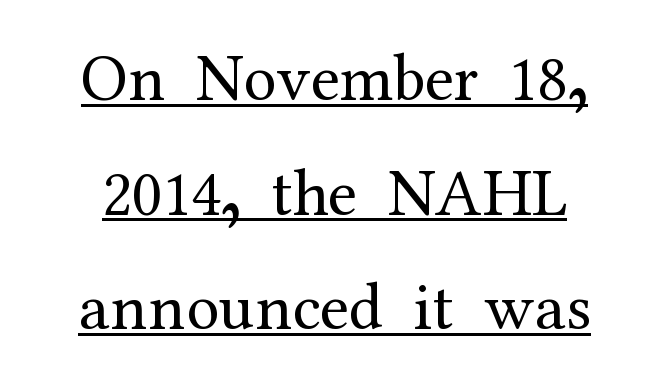
{"serif": "yes", "italic": "no", "bold": "no", "weight": "regular", "width": "normal", "stroke_contrast": "medium", "x_height": "medium", "monospaced": "no", "underline": "yes", "align": "center", "line_spacing_ratio": 1.71, "letter_spacing": "normal", "letter_spacing_em": 0.0, "glyph_px": 67}
